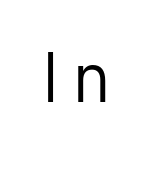
{"serif": "no", "italic": "no", "bold": "no", "weight": "regular", "width": "normal", "stroke_contrast": "low", "x_height": "medium", "monospaced": "no", "underline": "no", "glyph_px": 70}
